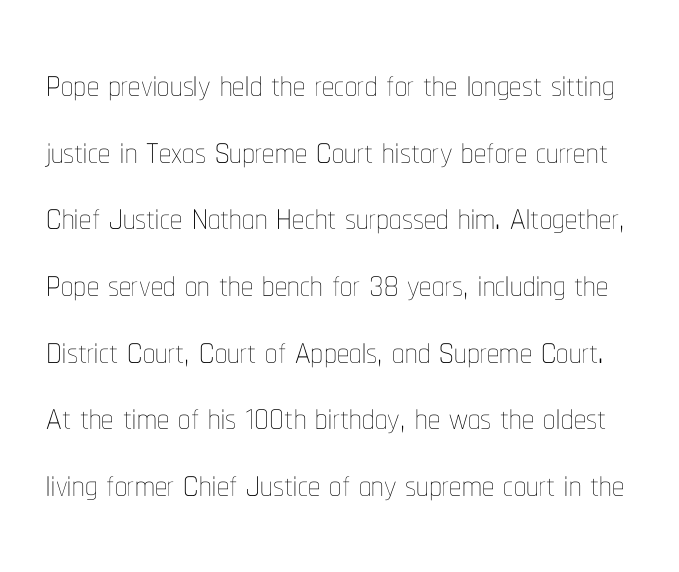
{"italic": "no", "bold": "no", "weight": "thin", "width": "condensed", "stroke_contrast": "low", "x_height": "medium", "monospaced": "no", "underline": "no", "line_spacing": "normal", "line_spacing_ratio": 1.36, "letter_spacing": "normal", "letter_spacing_em": 0.0, "glyph_px": 49}
